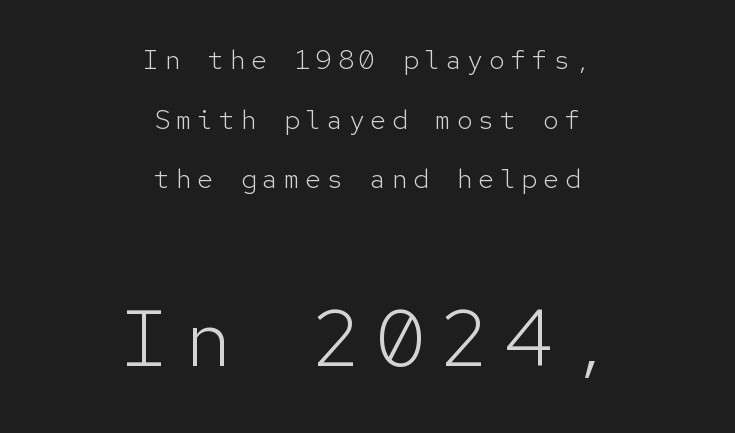
The text was rendered using a sans face with plain stroke endings. Each letter, wide or thin by design, is forced into the same width here. The block sitting lower on the canvas is the one with enlarged characters. Leftover space on each line is divided equally before and after the words. Does the lettering tilt? It doesn't — this is upright. Think standard paragraph weight, or any step lighter than that.
